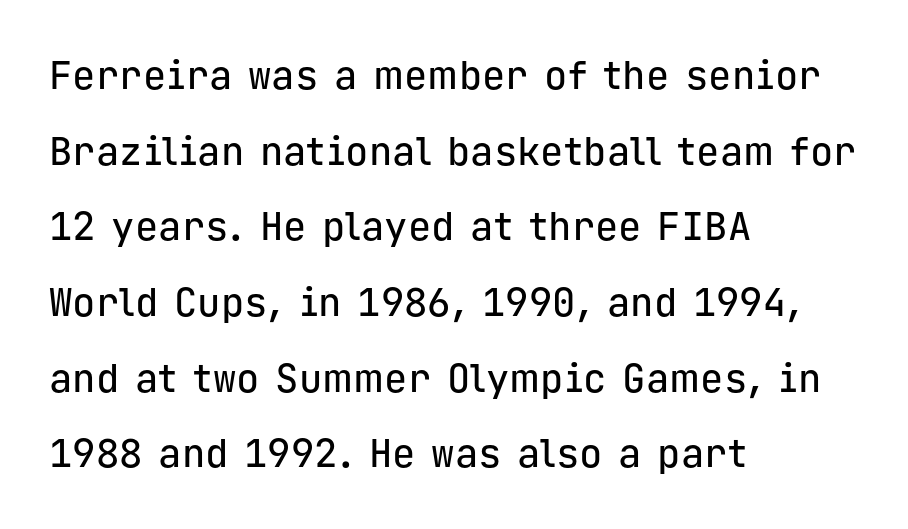
Q: Is the text italic (slanted)? A: No, it is upright.
Q: Is the typeface a serif or a sans-serif typeface? A: Sans-serif.
Q: Is the text underlined? A: No.
Q: How is the paragraph aligned? A: Left-aligned.
Q: Is the spacing between letters normal or unusually wide? A: Normal.
Q: Is the spacing between lines tight, normal or loose? A: Loose.
Q: Width (condensed, normal, or wide)? A: Normal.
Q: Stroke contrast? A: Low.
Q: x-height? A: Medium.
Q: Monospaced? A: Yes.
